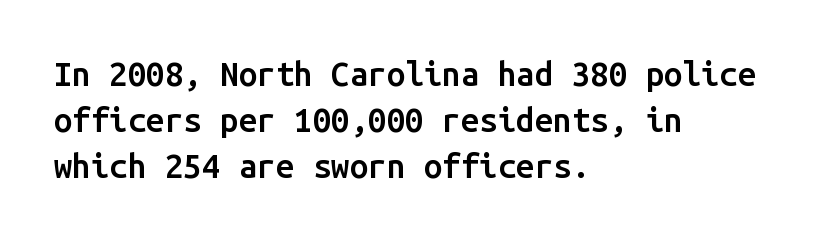
Q: Is the text bold? A: Semi-bold.
Q: Is the text italic (slanted)? A: No, it is upright.
Q: Is the typeface a serif or a sans-serif typeface? A: Sans-serif.
Q: Is the text underlined? A: No.
Q: How is the paragraph aligned? A: Left-aligned.
Q: Is the spacing between letters normal or unusually wide? A: Normal.
Q: Is the spacing between lines tight, normal or loose? A: Normal.
Q: Width (condensed, normal, or wide)? A: Normal.
Q: Stroke contrast? A: Low.
Q: x-height? A: Medium.
Q: Monospaced? A: Yes.
